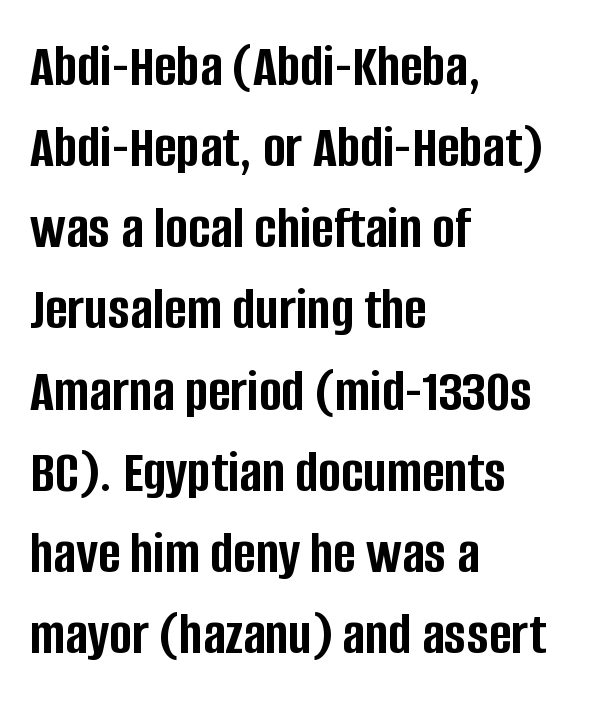
{"serif": "no", "italic": "no", "bold": "yes", "weight": "semibold", "width": "condensed", "stroke_contrast": "low", "x_height": "large", "monospaced": "no", "underline": "no", "align": "left", "line_spacing": "normal", "line_spacing_ratio": 1.33, "letter_spacing": "normal", "letter_spacing_em": 0.0, "glyph_px": 61}
